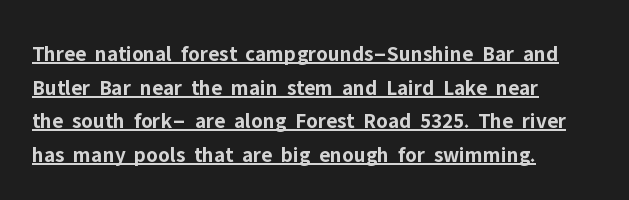
Q: Is the text bold? A: Yes.
Q: Is the text italic (slanted)? A: No, it is upright.
Q: Is the text underlined? A: Yes.
Q: How is the paragraph aligned? A: Left-aligned.
Q: Is the spacing between letters normal or unusually wide? A: Normal.
Q: Is the spacing between lines tight, normal or loose? A: Normal.
